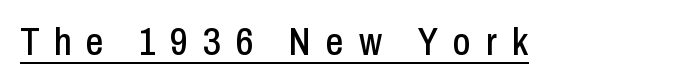
{"serif": "no", "italic": "no", "width": "condensed", "stroke_contrast": "low", "x_height": "medium", "monospaced": "no", "underline": "yes", "letter_spacing": "wide", "letter_spacing_em": 0.38, "glyph_px": 39}
